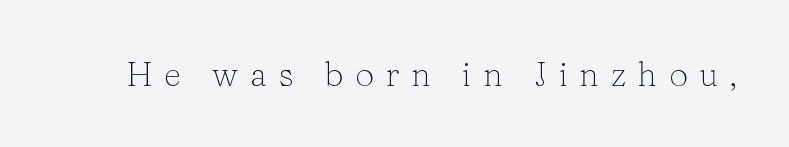
The image shows 34 px light serif type, upright; set unusually wide letter spacing (+0.34 em), not underlined; low stroke contrast and a medium x-height.
